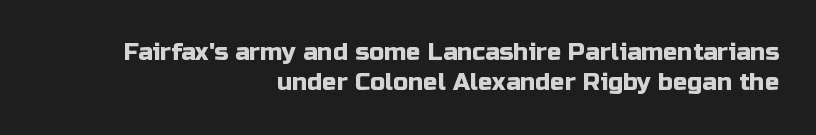
The image shows 24 px text type, upright; set right-aligned, normal line spacing (1.26x), normal letter spacing, not underlined.
